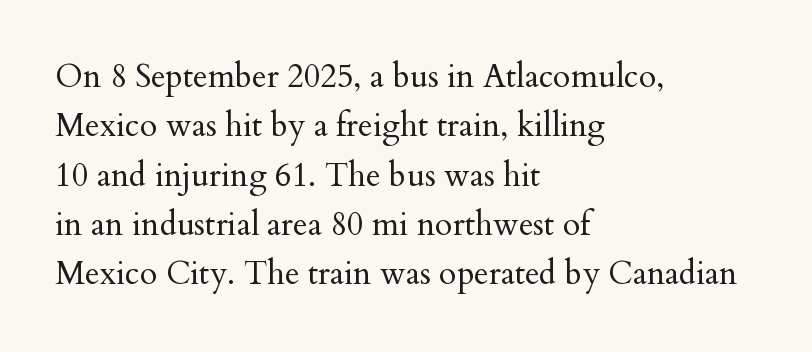
The image shows 32 px regular-weight serif type, upright; set left-aligned, normal line spacing (1.54x), normal letter spacing, not underlined; medium stroke contrast and a small x-height.
